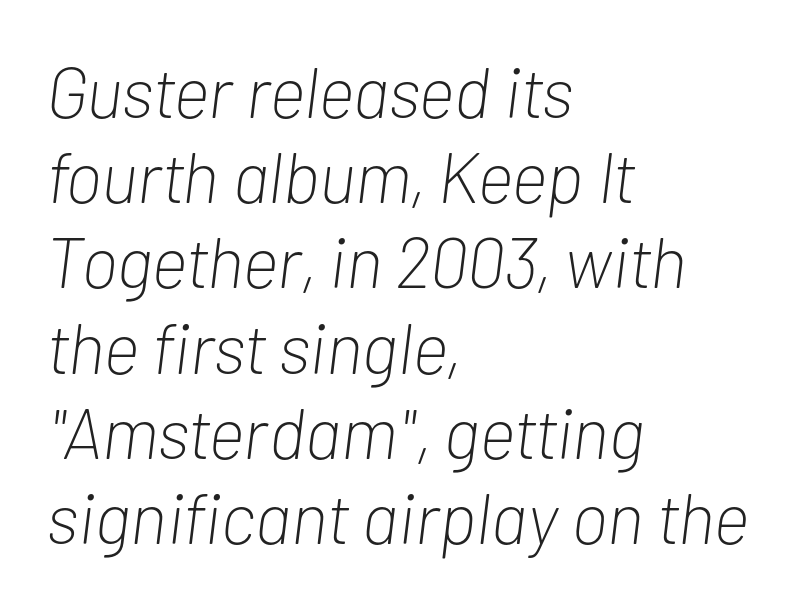
Q: Is the text bold? A: No.
Q: Is the text italic (slanted)? A: Yes, it leans right by about 7 degrees.
Q: Is the text underlined? A: No.
Q: How is the paragraph aligned? A: Left-aligned.
Q: Is the spacing between letters normal or unusually wide? A: Normal.
Q: Width (condensed, normal, or wide)? A: Condensed.
Q: Stroke contrast? A: Low.
Q: x-height? A: Medium.
Q: Monospaced? A: No.
